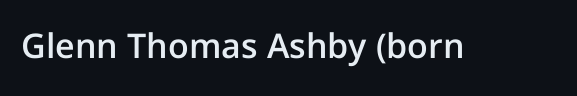
The image shows 34 px semibold sans-serif type, upright; set normal letter spacing, not underlined; low stroke contrast and a medium x-height.
